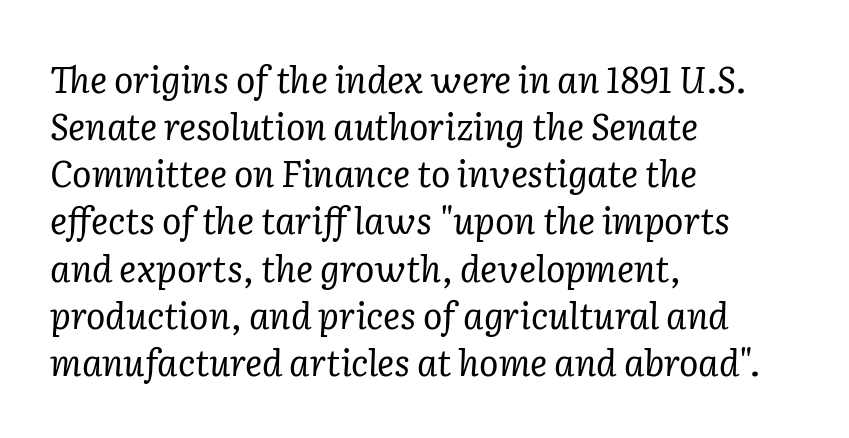
Q: Is the text bold? A: No.
Q: Is the text italic (slanted)? A: Yes, it leans right by about 2 degrees.
Q: Is the typeface a serif or a sans-serif typeface? A: Serif.
Q: Is the text underlined? A: No.
Q: How is the paragraph aligned? A: Left-aligned.
Q: Is the spacing between letters normal or unusually wide? A: Normal.
Q: Is the spacing between lines tight, normal or loose? A: Normal.
Q: Width (condensed, normal, or wide)? A: Normal.
Q: Stroke contrast? A: Low.
Q: x-height? A: Medium.
Q: Monospaced? A: No.
